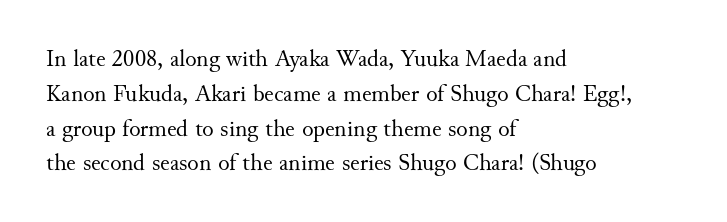
Q: Is the text bold? A: No.
Q: Is the text italic (slanted)? A: No, it is upright.
Q: Is the text underlined? A: No.
Q: How is the paragraph aligned? A: Left-aligned.
Q: Is the spacing between letters normal or unusually wide? A: Normal.
Q: Is the spacing between lines tight, normal or loose? A: Normal.
